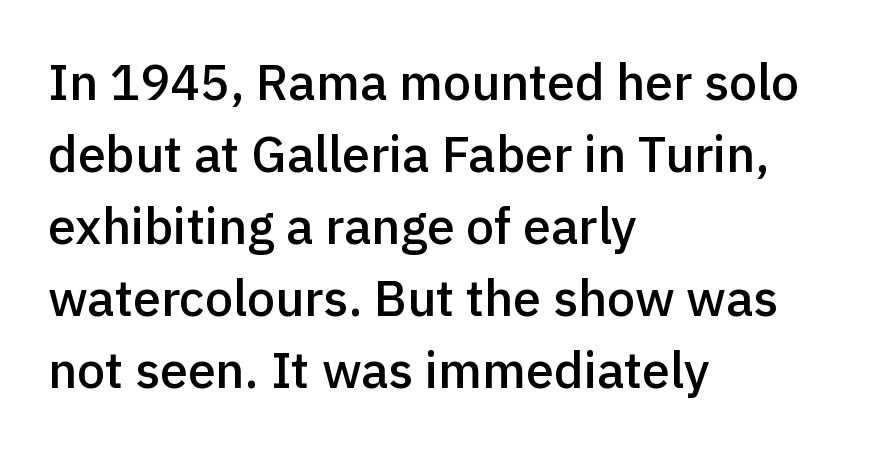
{"serif": "no", "italic": "no", "bold": "semi", "weight": "semibold", "width": "normal", "x_height": "medium", "monospaced": "no", "underline": "no", "align": "left", "line_spacing": "normal", "line_spacing_ratio": 1.44, "letter_spacing": "normal", "letter_spacing_em": 0.0, "glyph_px": 50}
